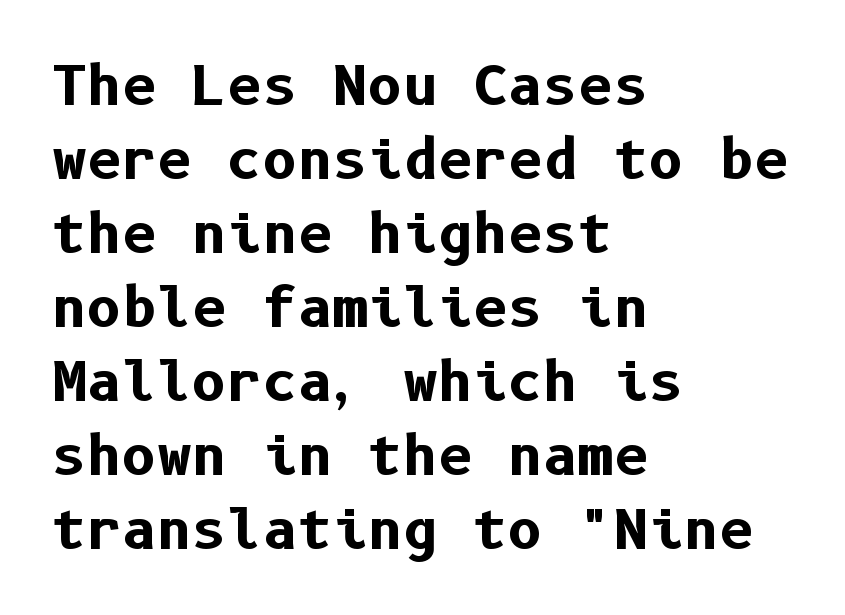
Does the copy run flush right? No — it runs flush left. The letters stand upright; this is a roman face. Default kerning and tracking; the words read as compact shapes. Check under the words: just untouched page. Line spacing here is normal. Serif or sans? Sans — the stroke terminals are bare.
